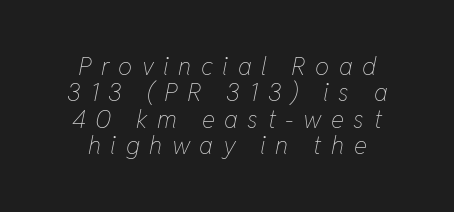
The image shows 25 px text type, italic (leaning right); set centered, tight line spacing (1.06x), unusually wide letter spacing (+0.38 em), not underlined.
